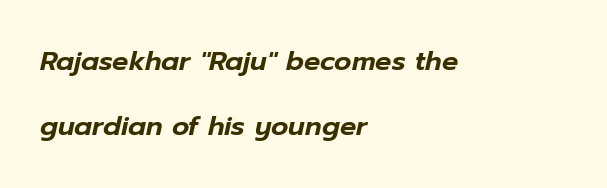
These lines stack with their left ends in a neat column. Words appear dense and cohesive because spacing is normal. Would a proofreader flag this as italicized? Yes. The space beneath each line is pristine and unruled. Summary of vertical rhythm: relaxed, with wide interline spacing.
